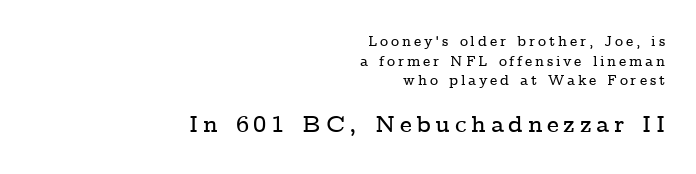
The image shows 23 px text type, upright; set right-aligned, normal line spacing (1.4x), unusually wide letter spacing (+0.2 em), not underlined; the second (bottom) block is 1.64x larger.
